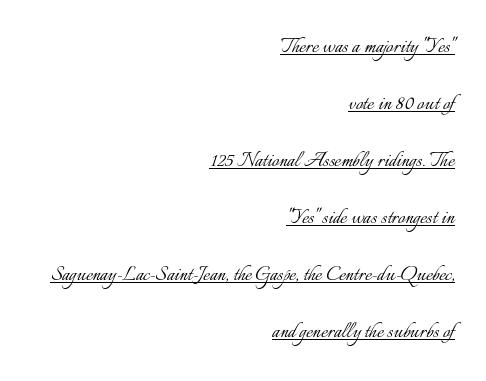
No extra ink here — the face is not bold. Underlined type. Horizontally, the lines are justified to the trailing edge only. The designer dialed line spacing up above the default.
